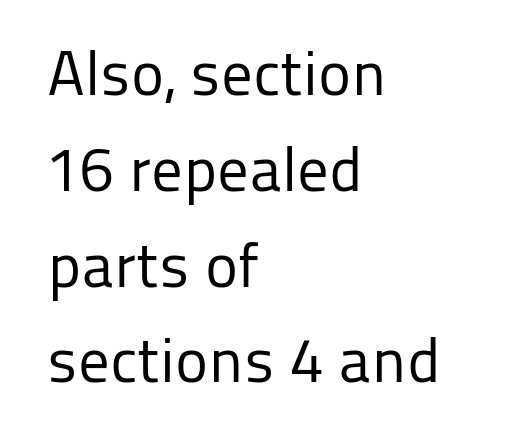
Q: Is the text bold? A: No.
Q: Is the text italic (slanted)? A: No, it is upright.
Q: Is the typeface a serif or a sans-serif typeface? A: Sans-serif.
Q: Is the text underlined? A: No.
Q: How is the paragraph aligned? A: Left-aligned.
Q: Is the spacing between letters normal or unusually wide? A: Normal.
Q: Is the spacing between lines tight, normal or loose? A: Normal.
Q: Width (condensed, normal, or wide)? A: Normal.
Q: Stroke contrast? A: Low.
Q: x-height? A: Medium.
Q: Monospaced? A: No.
